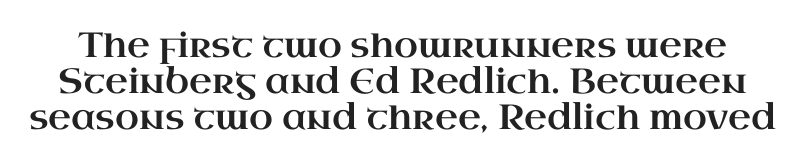
{"serif": "yes", "italic": "no", "width": "wide", "stroke_contrast": "high", "x_height": "small", "monospaced": "no", "underline": "no", "line_spacing": "tight", "line_spacing_ratio": 1.03, "letter_spacing": "normal", "letter_spacing_em": 0.0, "glyph_px": 35}
